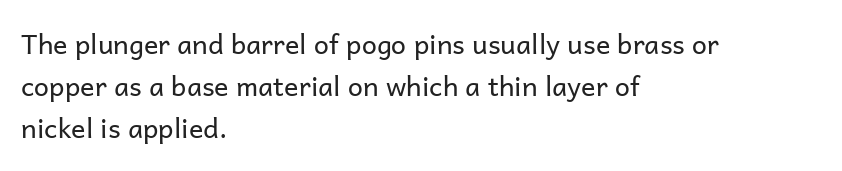
Q: Is the text bold? A: No.
Q: Is the text italic (slanted)? A: No, it is upright.
Q: Is the text underlined? A: No.
Q: How is the paragraph aligned? A: Left-aligned.
Q: Is the spacing between letters normal or unusually wide? A: Normal.
Q: Is the spacing between lines tight, normal or loose? A: Normal.
